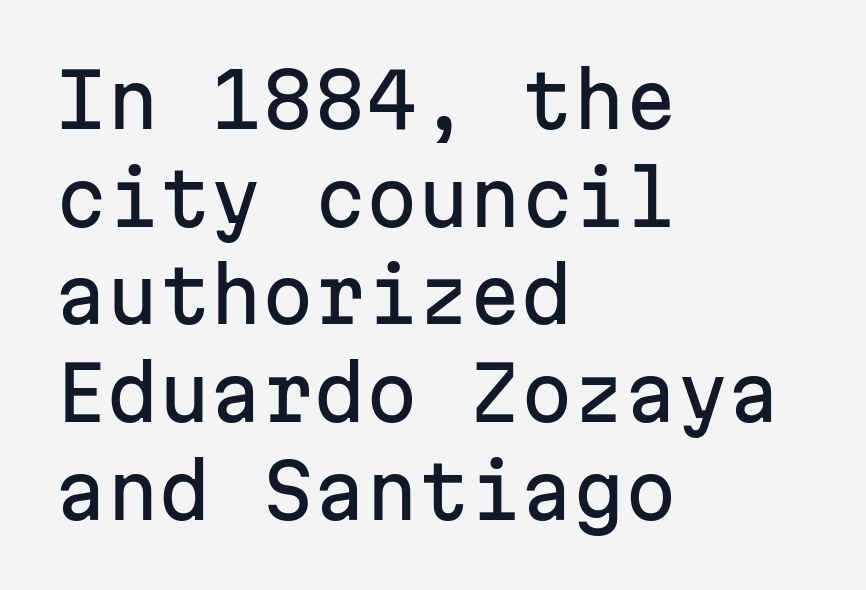
Q: Is the text italic (slanted)? A: No, it is upright.
Q: Is the typeface a serif or a sans-serif typeface? A: Sans-serif.
Q: Is the text underlined? A: No.
Q: How is the paragraph aligned? A: Left-aligned.
Q: Is the spacing between letters normal or unusually wide? A: Normal.
Q: Is the spacing between lines tight, normal or loose? A: Normal.
Q: Width (condensed, normal, or wide)? A: Normal.
Q: Stroke contrast? A: Low.
Q: x-height? A: Medium.
Q: Monospaced? A: Yes.
